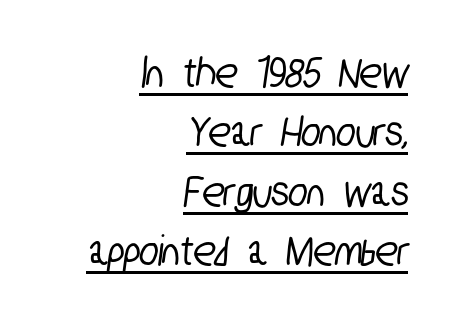
Quick note: interline space is typical. The setting favours the right margin, as signatures and pull-quotes sometimes do. The face used here appears with an underline applied. Grotesque or geometric, the face here clearly has no serifs.
